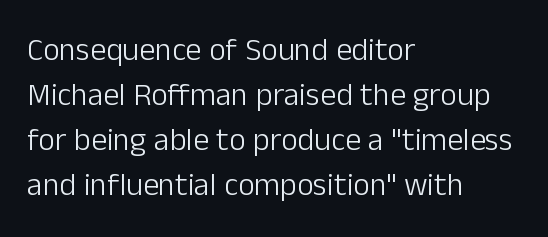
{"serif": "no", "italic": "no", "bold": "no", "weight": "light", "width": "normal", "stroke_contrast": "low", "x_height": "medium", "monospaced": "no", "underline": "no", "align": "left", "line_spacing": "normal", "line_spacing_ratio": 1.41, "letter_spacing": "normal", "letter_spacing_em": 0.0, "glyph_px": 32}
